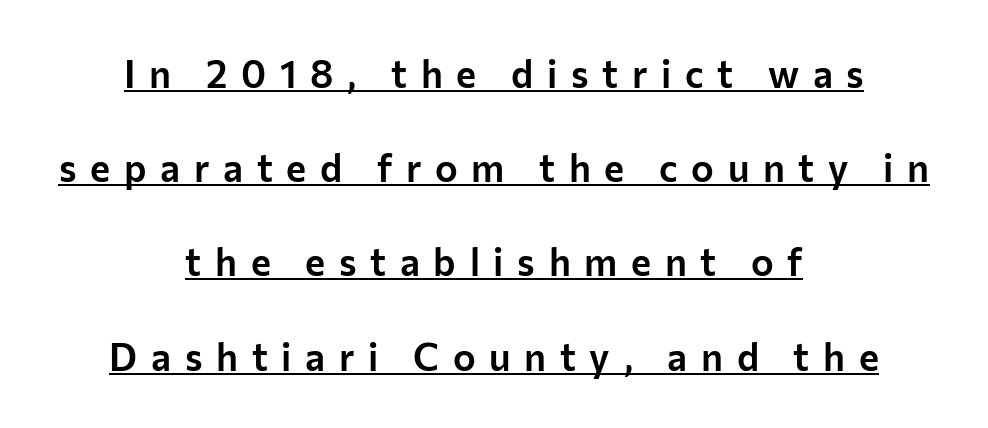
These characters rest on top of a visible drawn line. A centered setting, common on invitations and titles, is used for this passage. Do the characters align in a grid? No, the font is proportional. This rendering widens character spacing well past its baseline value.
